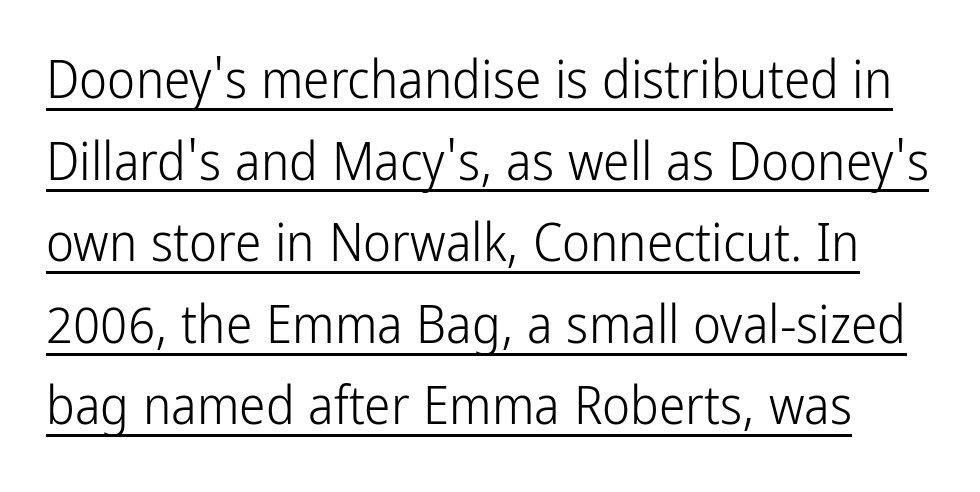
The image shows 53 px light, condensed sans-serif type, upright; set normal line spacing (1.54x), normal letter spacing, underlined; low stroke contrast and a medium x-height.
